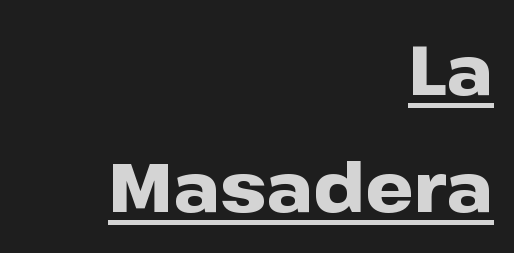
The image shows 69 px heavy, wide sans-serif type, upright; set right-aligned, normal line spacing (1.69x), normal letter spacing, underlined; low stroke contrast and a medium x-height.
